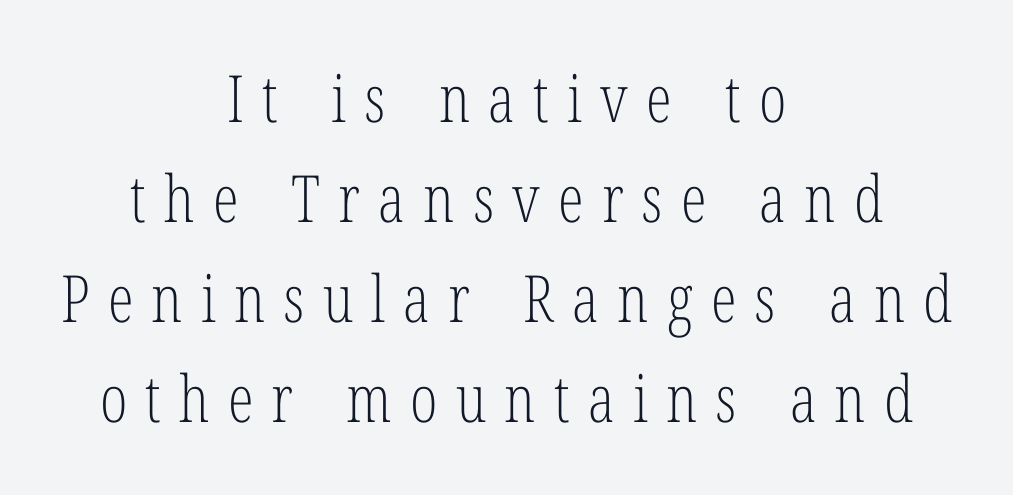
{"serif": "yes", "italic": "no", "bold": "no", "weight": "light", "width": "condensed", "stroke_contrast": "low", "x_height": "medium", "monospaced": "no", "underline": "no", "align": "center", "line_spacing": "normal", "line_spacing_ratio": 1.54, "letter_spacing": "wide", "letter_spacing_em": 0.28, "glyph_px": 65}
